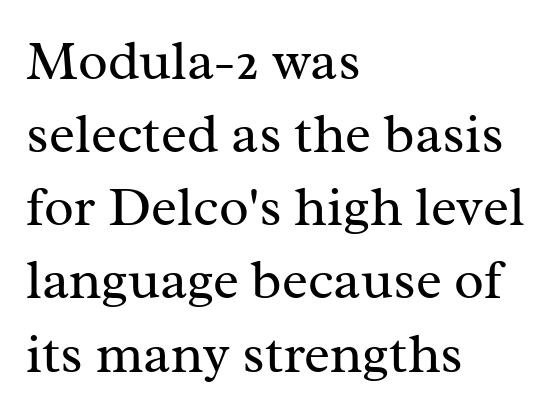
{"serif": "yes", "italic": "no", "bold": "no", "weight": "regular", "width": "normal", "stroke_contrast": "medium", "x_height": "medium", "monospaced": "no", "underline": "no", "align": "left", "line_spacing": "normal", "line_spacing_ratio": 1.33, "letter_spacing": "normal", "letter_spacing_em": 0.0, "glyph_px": 55}
